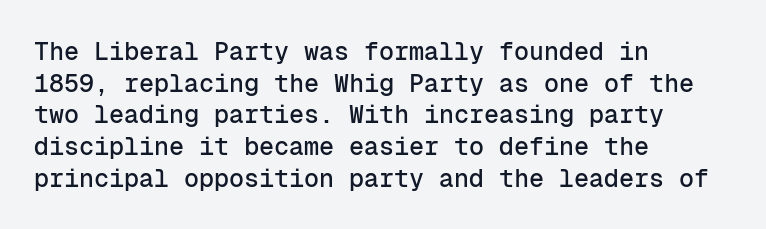
Q: Is the text italic (slanted)? A: No, it is upright.
Q: Is the text underlined? A: No.
Q: How is the paragraph aligned? A: Left-aligned.
Q: Is the spacing between letters normal or unusually wide? A: Normal.
Q: Is the spacing between lines tight, normal or loose? A: Normal.
